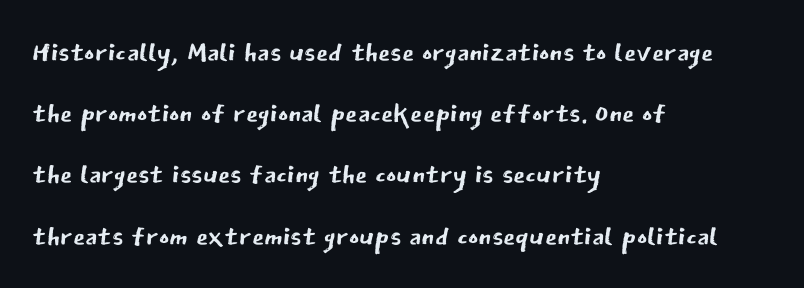
{"serif": "no", "italic": "no", "bold": "no", "weight": "regular", "width": "normal", "stroke_contrast": "low", "x_height": "medium", "monospaced": "no", "underline": "no", "align": "left", "line_spacing": "normal", "line_spacing_ratio": 1.57, "letter_spacing": "normal", "letter_spacing_em": 0.0, "glyph_px": 39}
